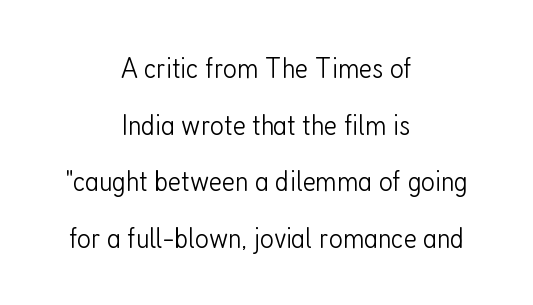
The letters stand straight up with perfectly vertical stems. Words appear dense and cohesive because spacing is normal. These lines stack symmetrically, like a column narrowing and widening about its center. Here the designer chose a conventional face with non-uniform glyph widths. I'd call this a sans setting — the letters go barefoot. Weight class: somewhere from thin through regular.
